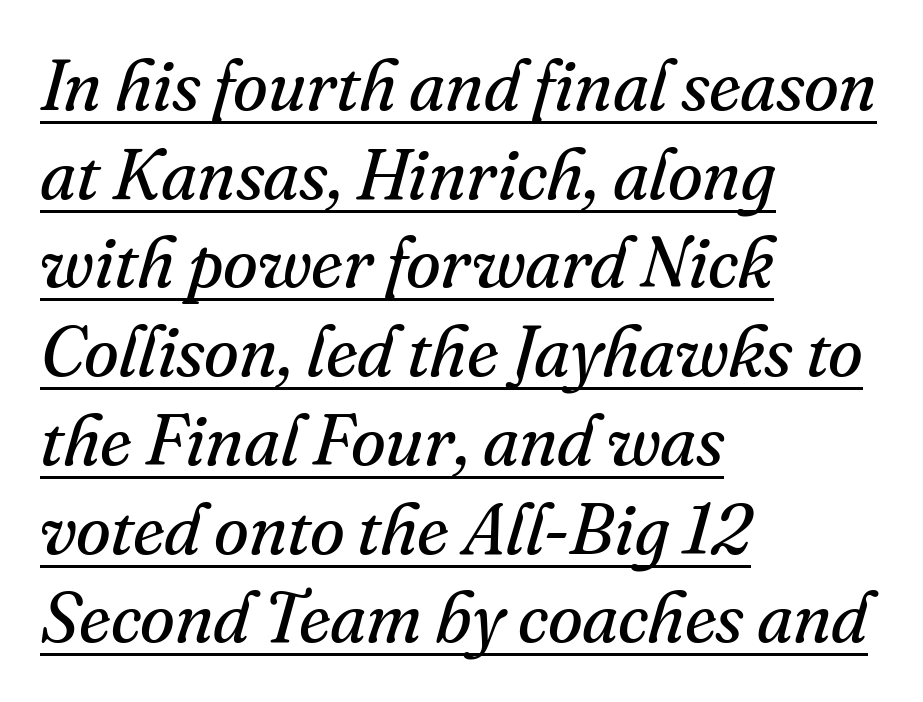
{"serif": "yes", "italic": "yes", "lean": "right", "slant_degrees": 16, "bold": "no", "weight": "regular", "width": "normal", "stroke_contrast": "medium", "x_height": "small", "monospaced": "no", "underline": "yes", "align": "left", "line_spacing": "normal", "line_spacing_ratio": 1.25, "letter_spacing": "normal", "letter_spacing_em": 0.0, "glyph_px": 71}
